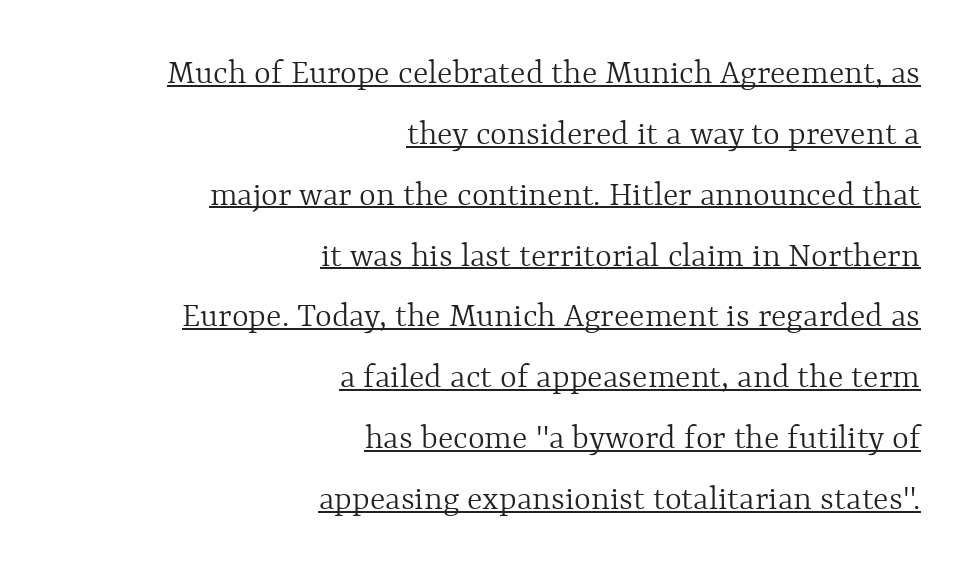
Proportional: the letters do not fall into vertical columns. This sample is right-justified, so line beginnings fall wherever the words allow. Underline: present. Evenly set lines give the paragraph a standard silhouette.
